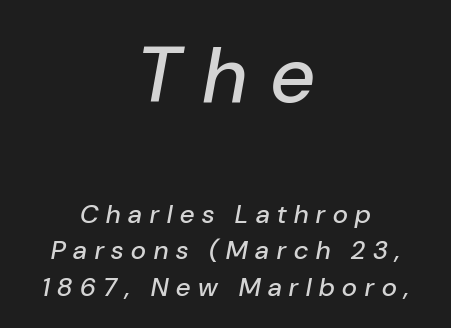
Q: Is the text italic (slanted)? A: Yes, it leans right by about 10 degrees.
Q: Is the text underlined? A: No.
Q: How is the paragraph aligned? A: Centered.
Q: Is the spacing between letters normal or unusually wide? A: Unusually wide.
Q: Is the spacing between lines tight, normal or loose? A: Normal.
Q: Which block of text is set in a larger size, the first (top) or the second (bottom)? A: The first (top) one.
Q: Width (condensed, normal, or wide)? A: Normal.
Q: Stroke contrast? A: Low.
Q: x-height? A: Medium.
Q: Monospaced? A: No.
